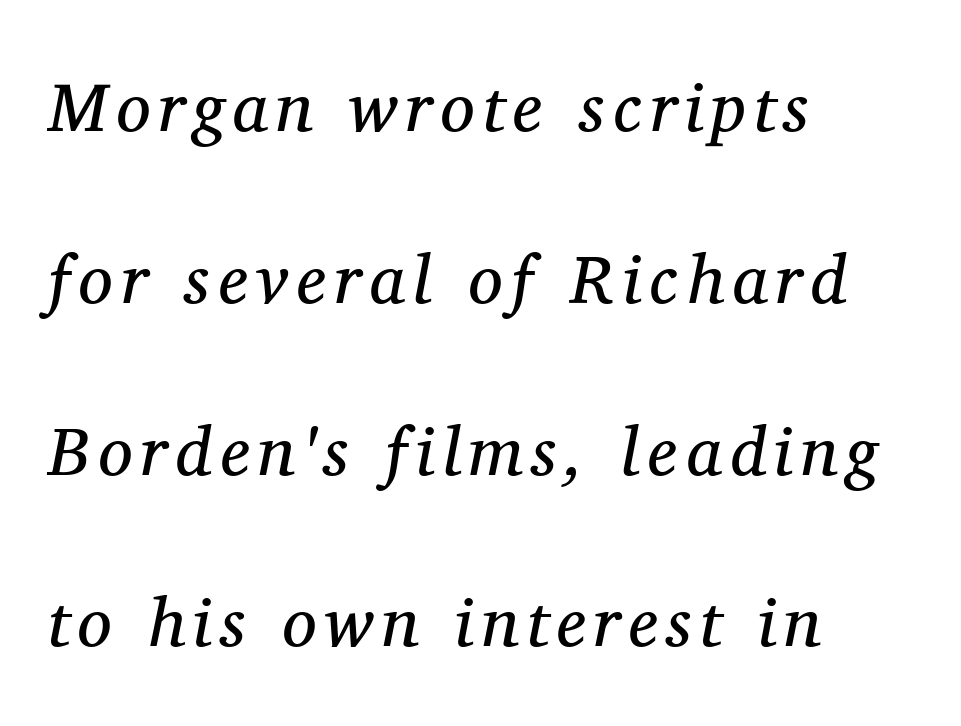
The image shows 69 px regular-weight serif type, italic (leaning right); set left-aligned, loose line spacing (2.49x), not underlined; medium stroke contrast and a medium x-height.
